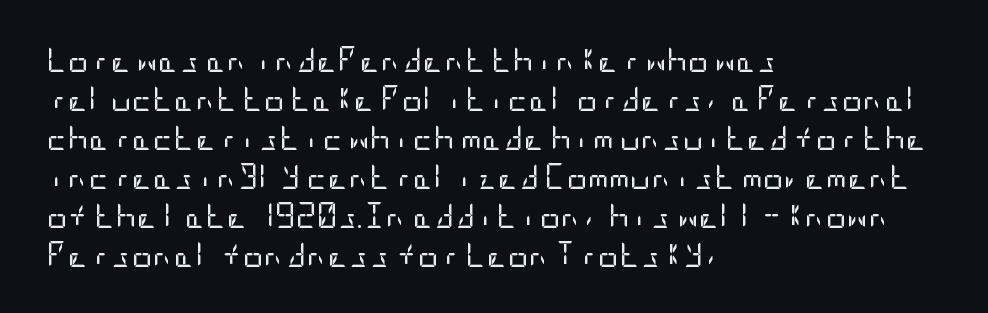
Q: Is the text bold? A: No.
Q: Is the text italic (slanted)? A: No, it is upright.
Q: Is the text underlined? A: No.
Q: How is the paragraph aligned? A: Left-aligned.
Q: Is the spacing between letters normal or unusually wide? A: Normal.
Q: Is the spacing between lines tight, normal or loose? A: Normal.
